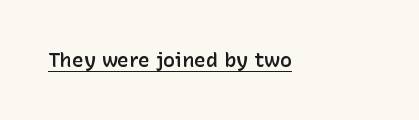
Q: Is the text bold? A: Semi-bold.
Q: Is the text italic (slanted)? A: No, it is upright.
Q: Is the text underlined? A: Yes.
Q: Is the spacing between letters normal or unusually wide? A: Normal.
